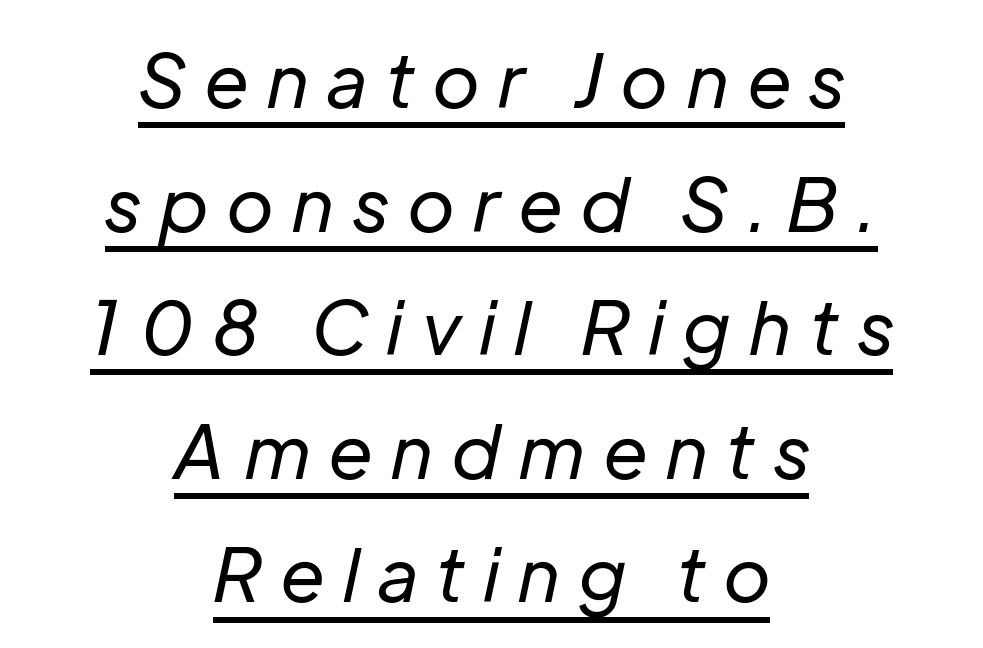
Q: Is the text bold? A: No.
Q: Is the text italic (slanted)? A: Yes, it leans right by about 12 degrees.
Q: Is the text underlined? A: Yes.
Q: How is the paragraph aligned? A: Centered.
Q: Is the spacing between letters normal or unusually wide? A: Unusually wide.
Q: Is the spacing between lines tight, normal or loose? A: Normal.
Q: Width (condensed, normal, or wide)? A: Normal.
Q: Stroke contrast? A: Low.
Q: x-height? A: Medium.
Q: Monospaced? A: No.
